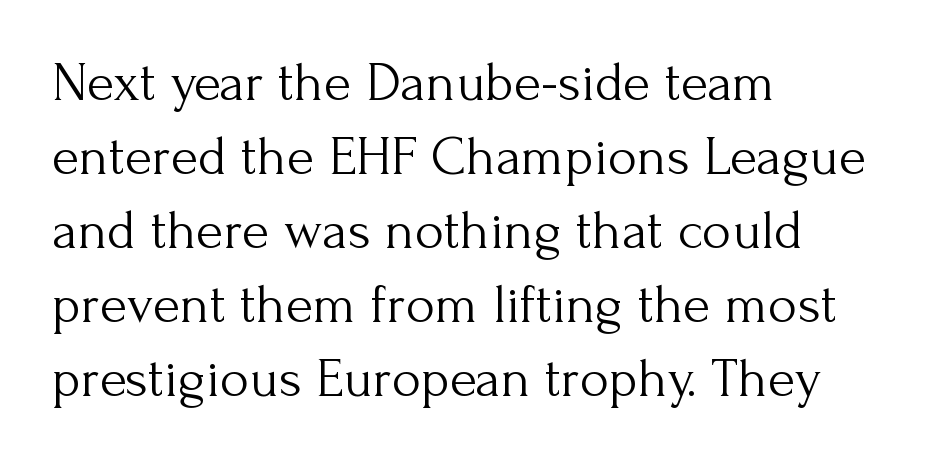
The image shows 56 px light serif type, upright; set left-aligned, normal line spacing (1.32x), normal letter spacing, not underlined; medium stroke contrast and a small x-height.
